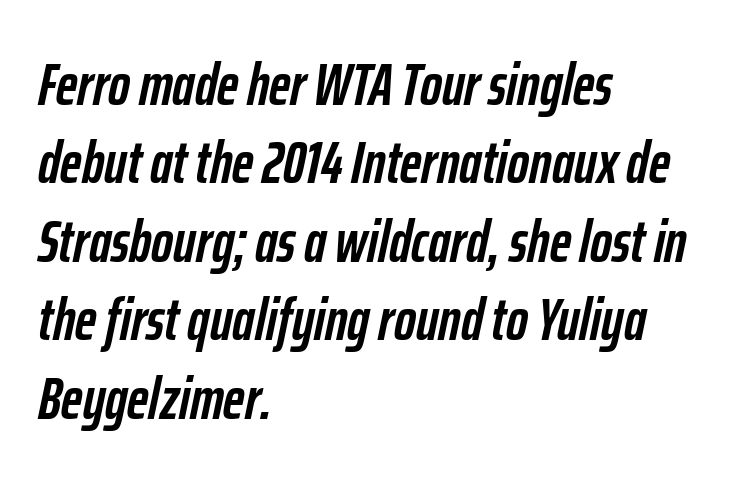
Looking at the ascenders, they clearly lean. Clear beneath every line of the passage. Looks like regular typesetting: each glyph gets only the width it needs. Left-aligned paragraph, ragged on the right. Letter spacing: default.
